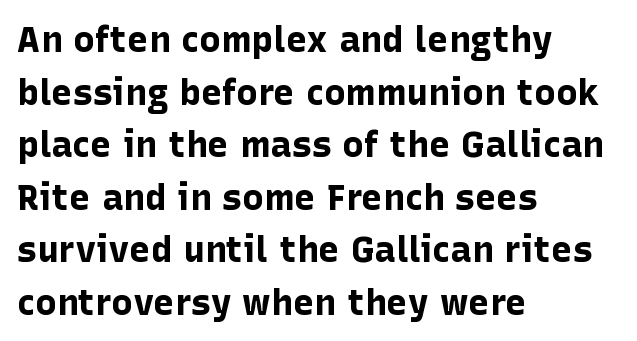
Evenly set lines give the paragraph a standard silhouette. Note: no serifs on the glyphs. The axis of the letterforms is exactly vertical. The typesetter chose a ragged-right arrangement here. Descenders hang freely into open space. A full-strength bold gives these letters their thick strokes.
